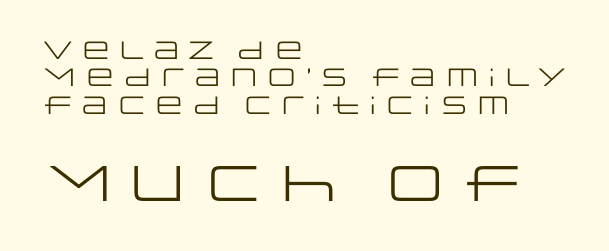
Default kerning and tracking; the words read as compact shapes. Typographically, this falls in the sans-serif category. Which chunk is bigger? The second one — the bottom block dwarfs the top. Each letter keeps its own natural width here, so spacing adapts to shape. Heaviness? Minimal to ordinary, like unemphasized prose.
